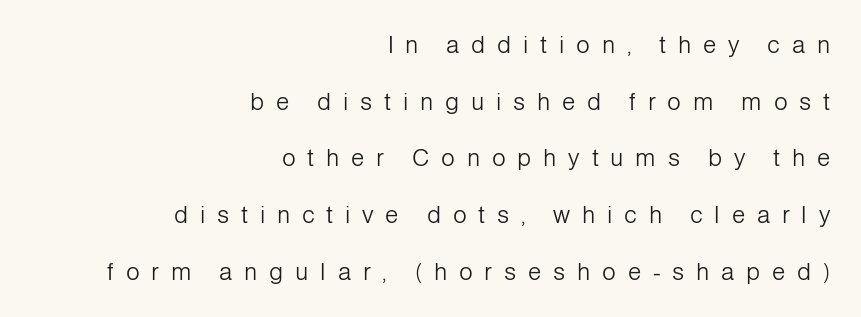
What stands out about the letter spacing? Its width — letters are far apart. Italic? Not at all — the glyphs are vertical. Rows of type keep a wide berth in the vertical direction. These glyphs show unthickened strokes, regular width or finer. The paragraph has a hard right edge and a soft left edge. Has an underline been added? It has not.
